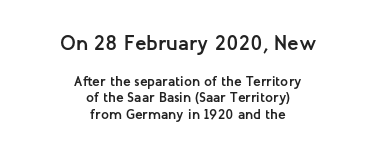
{"italic": "no", "bold": "yes", "underline": "no", "align": "center", "line_spacing_ratio": 1.16, "letter_spacing": "normal", "letter_spacing_em": 0.0, "larger_block": "first", "size_ratio": 1.5, "glyph_px": 21}
